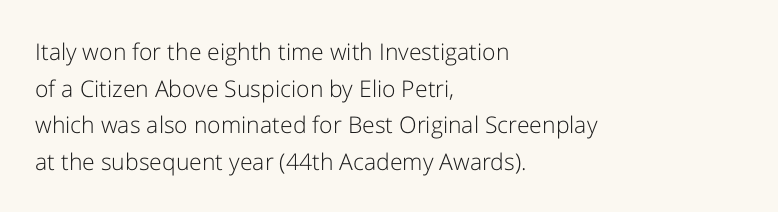
The image shows 23 px text type, upright; set left-aligned, normal line spacing (1.59x), normal letter spacing, not underlined.
